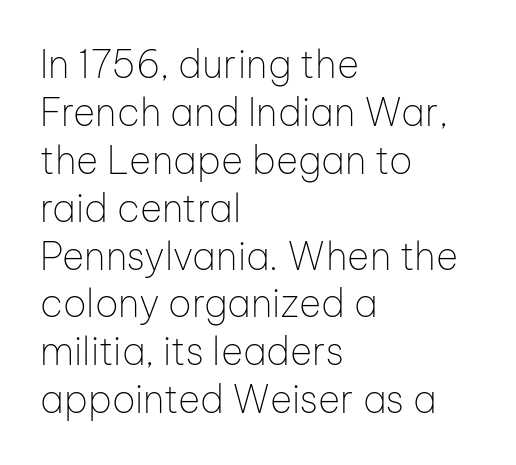
The image shows 38 px thin sans-serif type, upright; set left-aligned, normal line spacing (1.26x), normal letter spacing, not underlined; low stroke contrast and a medium x-height.
